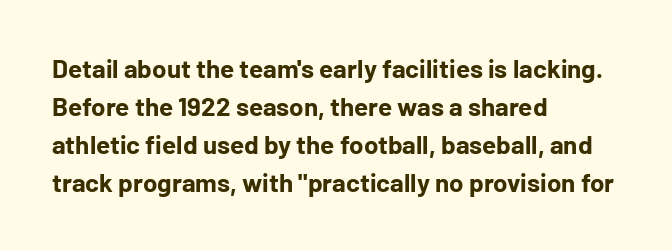
Q: Is the text bold? A: Yes.
Q: Is the text italic (slanted)? A: No, it is upright.
Q: Is the text underlined? A: No.
Q: How is the paragraph aligned? A: Left-aligned.
Q: Is the spacing between letters normal or unusually wide? A: Normal.
Q: Is the spacing between lines tight, normal or loose? A: Normal.
